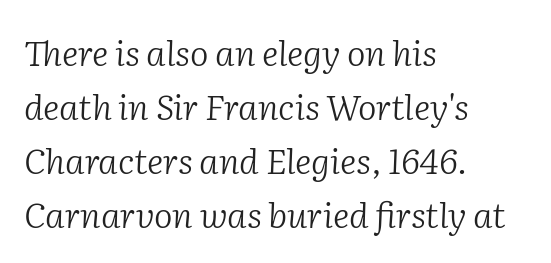
If you measured baseline to baseline, you'd find a middling distance. Alignment: flush left. Small tapered or slab feet sit at the stroke ends, so this counts as serif. If you drew a line through each stem, it would be angled. The tracking reads as untouched default to a designer's eye. The space beneath each line is pristine and unruled.
